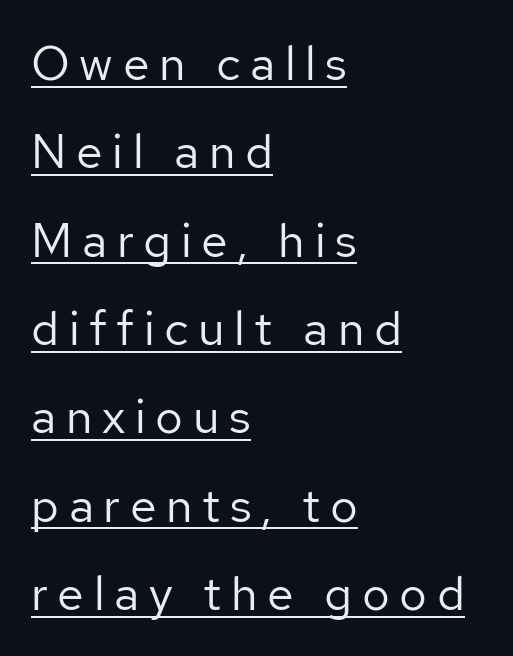
A sans-serif font was chosen for this passage. Is this a heavy cut? Hardly; it is regular or lighter. In CSS terms this would be text-align: left. What stands out about the letter spacing? Its width — letters are far apart.
